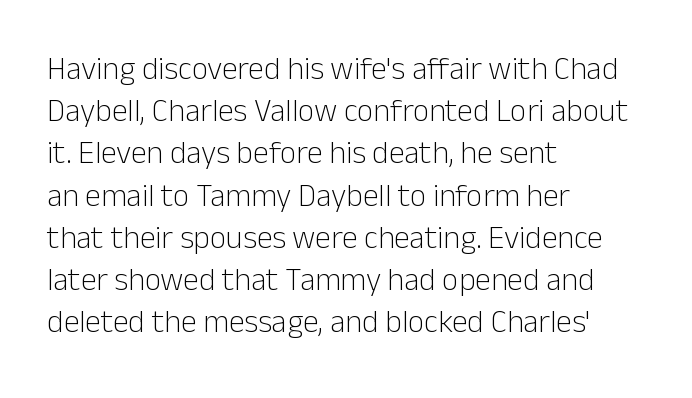
{"serif": "no", "italic": "no", "bold": "no", "weight": "light", "width": "normal", "stroke_contrast": "low", "x_height": "medium", "monospaced": "no", "underline": "no", "align": "left", "line_spacing": "normal", "line_spacing_ratio": 1.32, "letter_spacing": "normal", "letter_spacing_em": 0.0, "glyph_px": 32}
